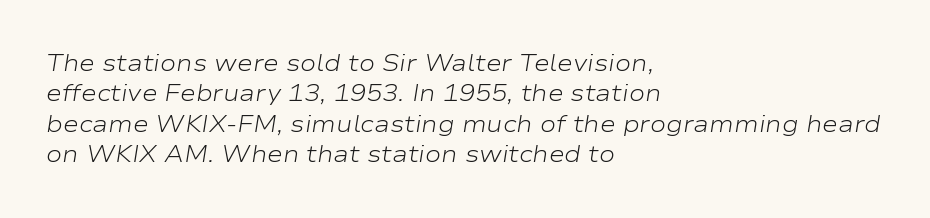
The image shows 24 px text type, italic (leaning right); set left-aligned, normal line spacing (1.27x), normal letter spacing, not underlined.
